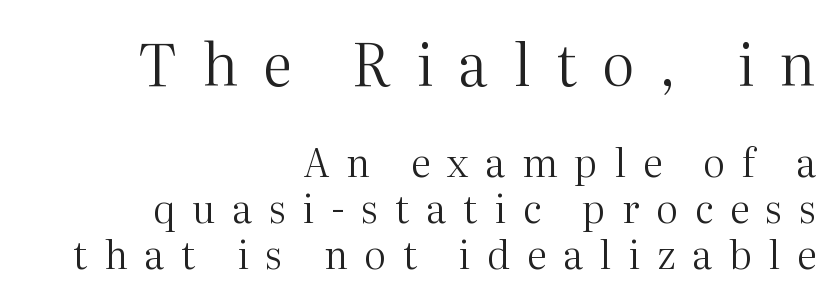
Q: Is the text bold? A: No.
Q: Is the text italic (slanted)? A: No, it is upright.
Q: Is the typeface a serif or a sans-serif typeface? A: Serif.
Q: Is the text underlined? A: No.
Q: How is the paragraph aligned? A: Right-aligned.
Q: Is the spacing between letters normal or unusually wide? A: Unusually wide.
Q: Which block of text is set in a larger size, the first (top) or the second (bottom)? A: The first (top) one.
Q: Width (condensed, normal, or wide)? A: Normal.
Q: Stroke contrast? A: Medium.
Q: x-height? A: Medium.
Q: Monospaced? A: No.
